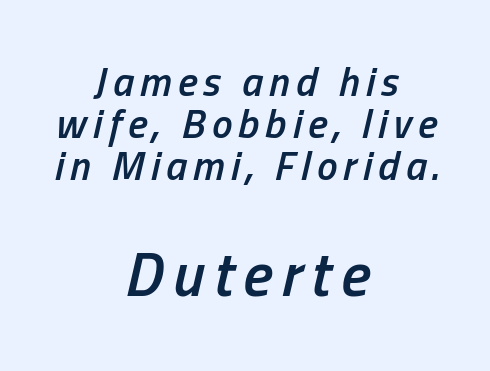
The image shows 62 px semibold, condensed type, italic (leaning right); set centered, tight line spacing (1.03x), not underlined; the second (bottom) block is 1.51x larger; low stroke contrast and a medium x-height.
